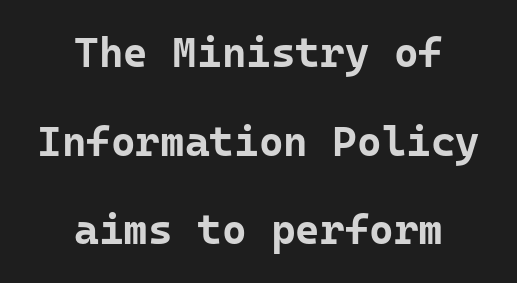
Q: Is the text bold? A: Yes.
Q: Is the text italic (slanted)? A: No, it is upright.
Q: Is the typeface a serif or a sans-serif typeface? A: Sans-serif.
Q: Is the text underlined? A: No.
Q: How is the paragraph aligned? A: Centered.
Q: Is the spacing between letters normal or unusually wide? A: Normal.
Q: Is the spacing between lines tight, normal or loose? A: Loose.
Q: Width (condensed, normal, or wide)? A: Normal.
Q: Stroke contrast? A: Low.
Q: x-height? A: Medium.
